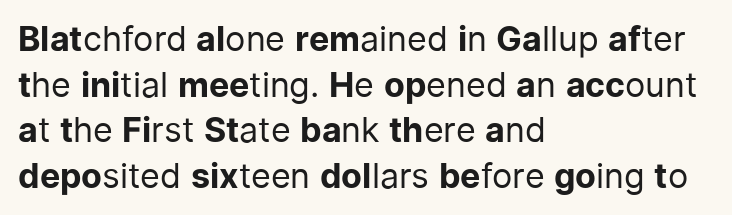
The image shows 34 px regular-weight sans-serif type, upright; set left-aligned, normal line spacing (1.34x), normal letter spacing, not underlined; low stroke contrast and a medium x-height.
